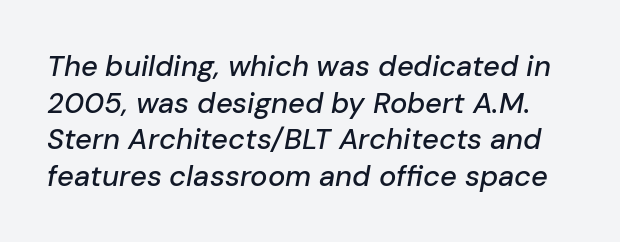
{"italic": "yes", "lean": "right", "slant_degrees": 10, "width": "normal", "stroke_contrast": "low", "x_height": "medium", "monospaced": "no", "underline": "no", "line_spacing": "normal", "line_spacing_ratio": 1.26, "letter_spacing": "normal", "letter_spacing_em": 0.0, "glyph_px": 29}
